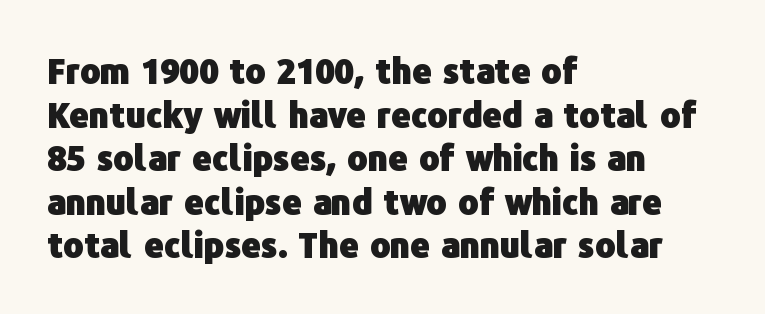
{"serif": "no", "italic": "no", "bold": "yes", "weight": "heavy", "width": "normal", "stroke_contrast": "low", "x_height": "medium", "monospaced": "no", "underline": "no", "align": "left", "line_spacing": "normal", "line_spacing_ratio": 1.28, "letter_spacing": "normal", "letter_spacing_em": 0.0, "glyph_px": 34}
